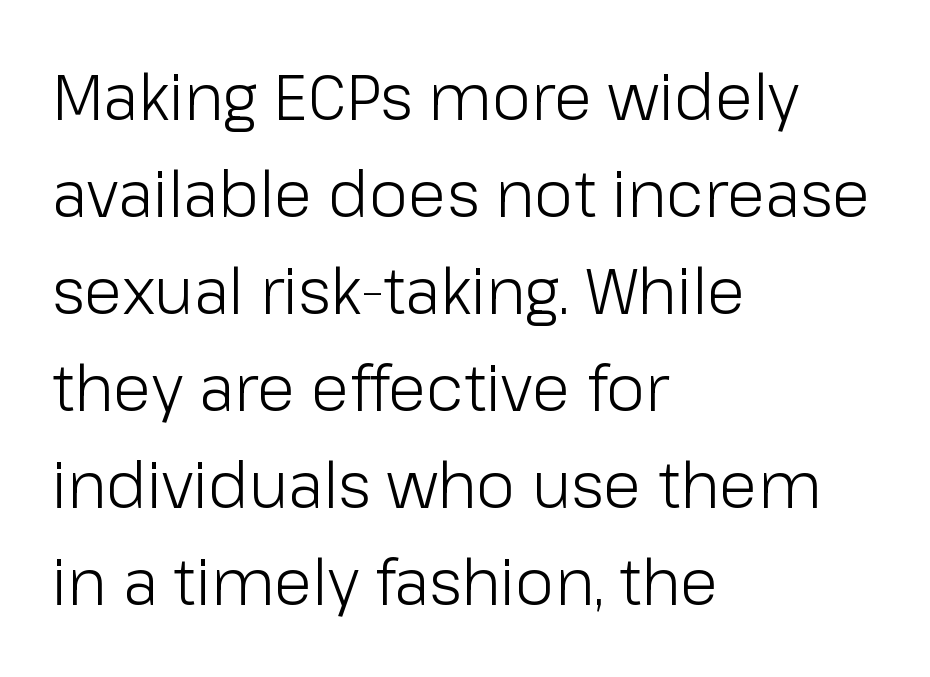
{"serif": "no", "italic": "no", "bold": "no", "weight": "light", "width": "normal", "stroke_contrast": "low", "x_height": "medium", "monospaced": "no", "underline": "no", "align": "left", "line_spacing": "normal", "line_spacing_ratio": 1.54, "letter_spacing": "normal", "letter_spacing_em": 0.0, "glyph_px": 63}
